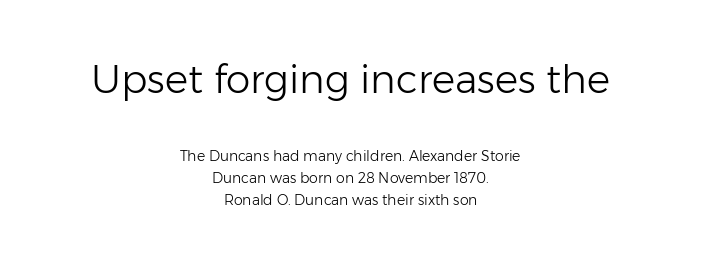
Q: Is the text bold? A: No.
Q: Is the text italic (slanted)? A: No, it is upright.
Q: Is the typeface a serif or a sans-serif typeface? A: Sans-serif.
Q: Is the text underlined? A: No.
Q: How is the paragraph aligned? A: Centered.
Q: Is the spacing between letters normal or unusually wide? A: Normal.
Q: Is the spacing between lines tight, normal or loose? A: Normal.
Q: Which block of text is set in a larger size, the first (top) or the second (bottom)? A: The first (top) one.
Q: Width (condensed, normal, or wide)? A: Normal.
Q: Stroke contrast? A: Low.
Q: x-height? A: Medium.
Q: Monospaced? A: No.
